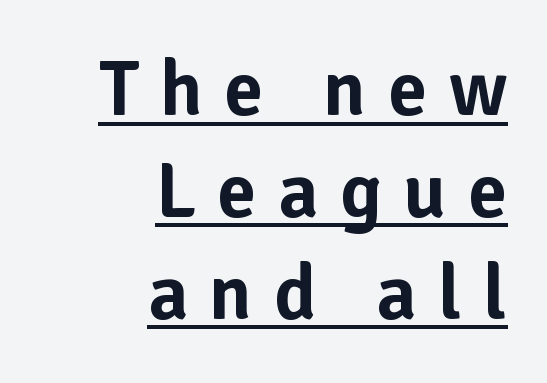
Upright lettering throughout. A continuous stroke trails under the words, as in a hyperlink. Stroke terminals: plain, sans-serif. Display-style spreading of the glyphs; the letterfit is very open. The passage shown stacks its lines at a standard gap.
